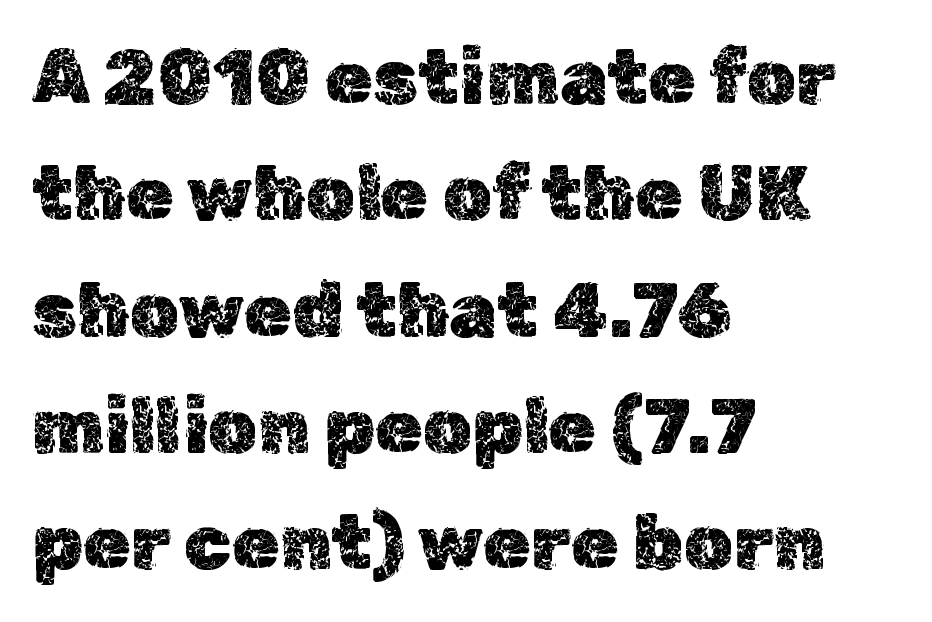
The image shows 77 px text type, upright; set left-aligned, normal line spacing (1.51x), normal letter spacing, not underlined; a medium x-height.
